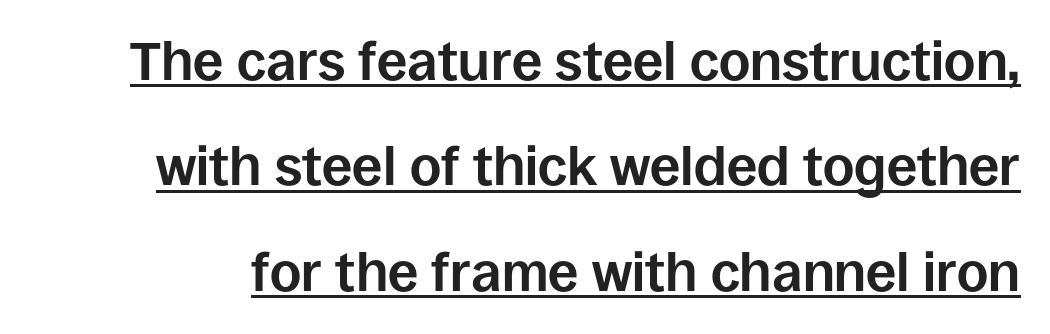
A typesetter would call this leading open, well beyond the default. Unlike italic type, these characters show no tilt at all. The letters advance in unequal steps, a hallmark of proportional type. The glyphs are accompanied by a horizontal stroke just below them. The type is set solid horizontally, with unmodified tracking. Heft: maximum for text — a bold.
